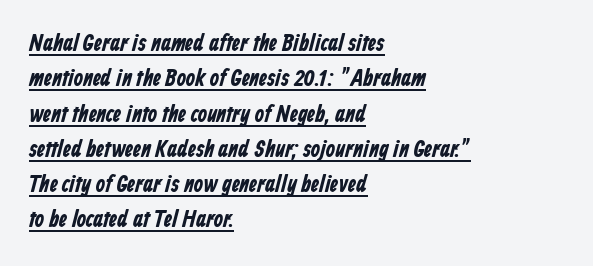
{"bold": "yes", "underline": "yes", "align": "left", "line_spacing": "normal", "line_spacing_ratio": 1.47, "letter_spacing": "normal", "letter_spacing_em": 0.0, "glyph_px": 24}
